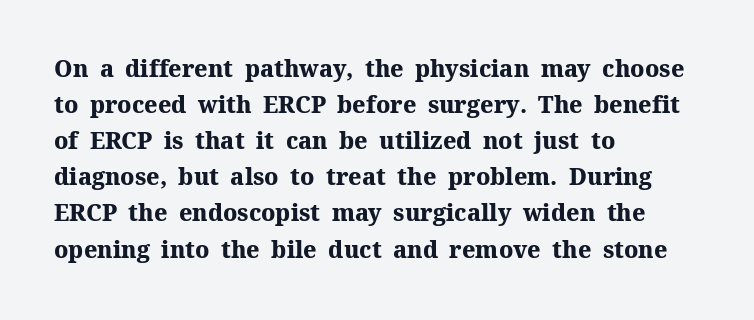
Notice how descenders clear the ascenders below comfortably — that's standard leading. The sample has been set heavy, in full bold. Italic? Not at all — the glyphs are vertical. A bare baseline throughout the passage. The rag falls on the right side of this text block. Inter-character spacing is left at the font's built-in metrics.
